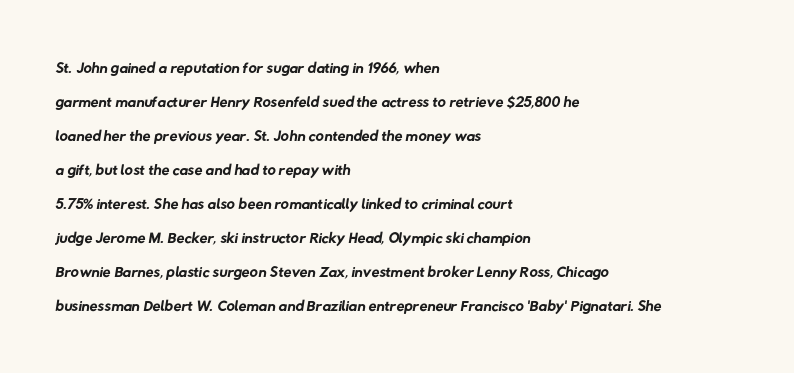
Short note: letters normally spaced. The glyphs are unaccompanied by any horizontal stroke below them. Horizontal bands of white between lines are of average thickness. Where is the straight margin? On the left.
